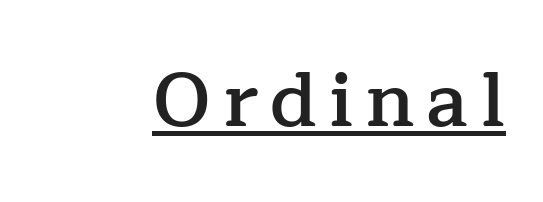
Q: Is the text bold? A: Semi-bold.
Q: Is the text italic (slanted)? A: No, it is upright.
Q: Is the typeface a serif or a sans-serif typeface? A: Serif.
Q: Is the text underlined? A: Yes.
Q: Width (condensed, normal, or wide)? A: Normal.
Q: Stroke contrast? A: Low.
Q: x-height? A: Medium.
Q: Monospaced? A: No.
